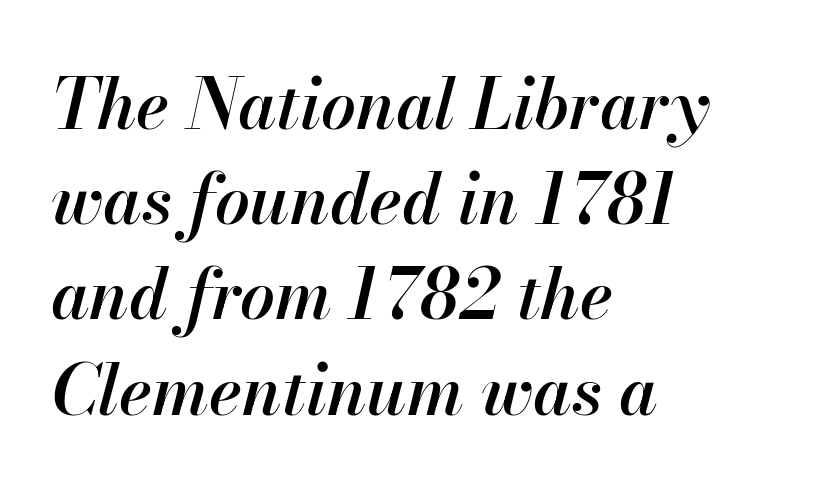
{"italic": "yes", "lean": "right", "slant_degrees": 13, "bold": "semi", "weight": "semibold", "width": "normal", "stroke_contrast": "high", "x_height": "small", "monospaced": "no", "underline": "no", "align": "left", "line_spacing": "normal", "line_spacing_ratio": 1.38, "letter_spacing": "normal", "letter_spacing_em": 0.0, "glyph_px": 69}
